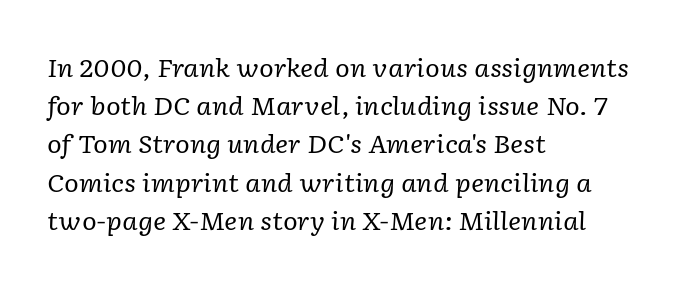
Is the type slanted? Yes — the strokes lean at a clear angle. Every row of glyphs begins at an identical x-position on the left. The cut favours lightness, reaching ordinary text weight at its darkest. The baseline area is clear. The rendering keeps characters at their native spacing. The block of text has a typical density, with ordinary space between rows.
